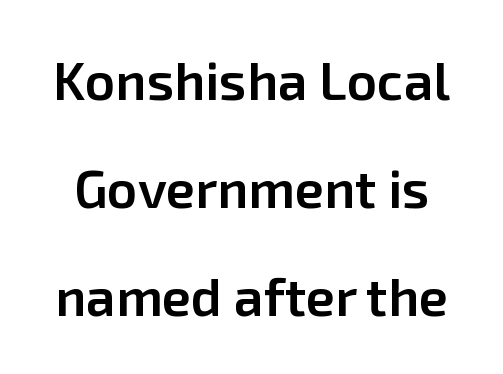
Q: Is the text bold? A: Semi-bold.
Q: Is the text italic (slanted)? A: No, it is upright.
Q: Is the typeface a serif or a sans-serif typeface? A: Sans-serif.
Q: Is the text underlined? A: No.
Q: Is the spacing between letters normal or unusually wide? A: Normal.
Q: Is the spacing between lines tight, normal or loose? A: Loose.
Q: Width (condensed, normal, or wide)? A: Normal.
Q: Stroke contrast? A: Low.
Q: x-height? A: Medium.
Q: Monospaced? A: No.
